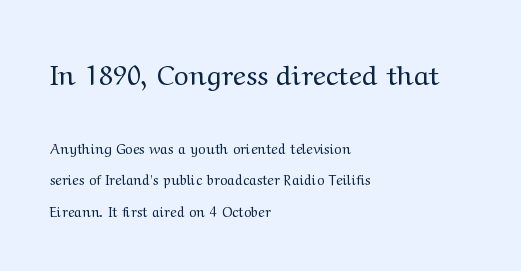
Visually the block forms a straight wall on the left and a jagged coastline on the right. In terms of letterspacing, this is plain default setting. Look at the glyph heights: the upper group is clearly the bigger setting. This sample uses an upright cut, with every glyph sitting square on the baseline.
